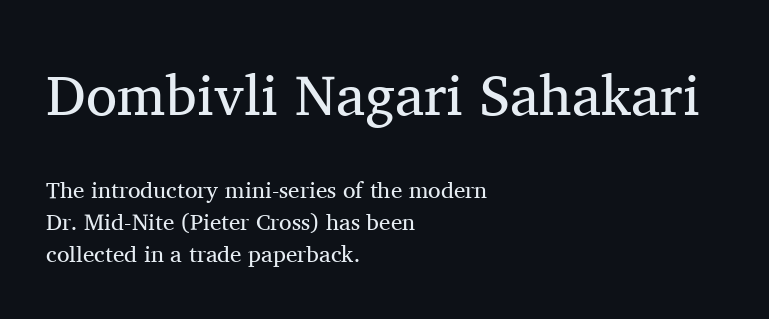
The letterforms sit at book weight or below. Italic? Not at all — the glyphs are vertical. Reading down the block, your eye returns to a fixed left position each line. Rows of type keep a routine distance in the vertical direction. Look at the glyph heights: the upper group is clearly the bigger setting.
